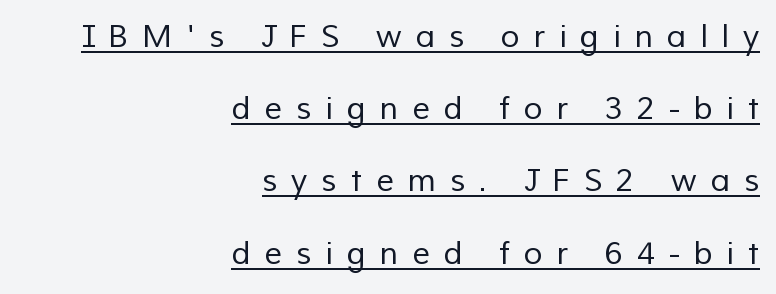
{"serif": "no", "bold": "no", "weight": "regular", "width": "normal", "stroke_contrast": "low", "x_height": "medium", "monospaced": "no", "underline": "yes", "align": "right", "line_spacing": "loose", "line_spacing_ratio": 2.33, "letter_spacing": "wide", "letter_spacing_em": 0.45, "glyph_px": 31}
